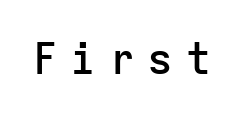
Note the uniform advance width — an 'i' takes as much space as an 'm'. Font category for this specimen: sans-serif. This is roman type, the default non-slanted kind. A typesetter would call this heavily tracked-out type.
